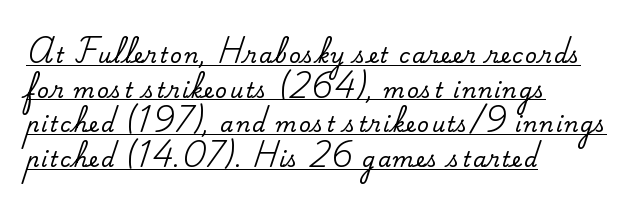
{"underline": "yes", "align": "left", "line_spacing": "normal", "line_spacing_ratio": 1.65, "glyph_px": 21}
